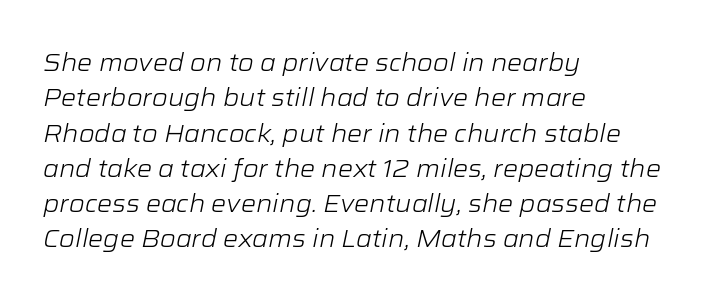
The image shows 24 px text type, italic (leaning right); set left-aligned, normal line spacing (1.47x), normal letter spacing, not underlined.
